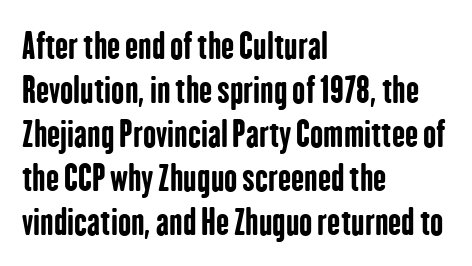
Q: Is the text bold? A: Yes.
Q: Is the text italic (slanted)? A: No, it is upright.
Q: Is the typeface a serif or a sans-serif typeface? A: Sans-serif.
Q: Is the text underlined? A: No.
Q: How is the paragraph aligned? A: Left-aligned.
Q: Is the spacing between letters normal or unusually wide? A: Normal.
Q: Is the spacing between lines tight, normal or loose? A: Normal.
Q: Width (condensed, normal, or wide)? A: Condensed.
Q: Stroke contrast? A: Low.
Q: x-height? A: Medium.
Q: Monospaced? A: No.
